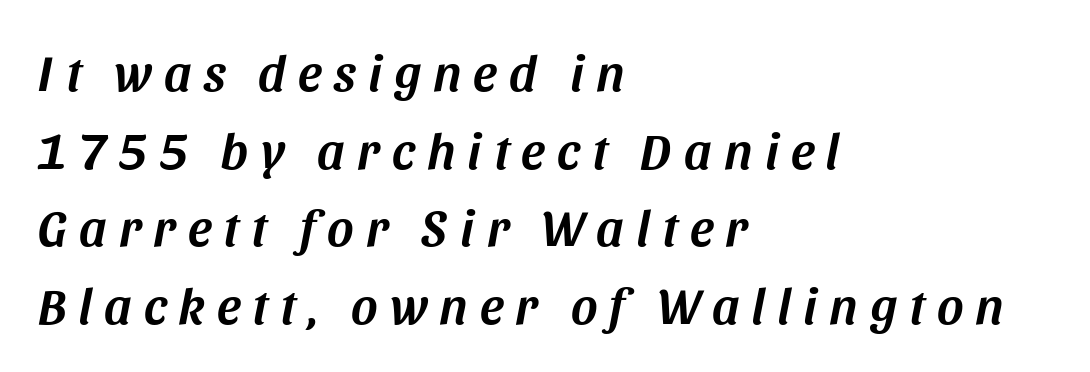
{"italic": "yes", "lean": "right", "slant_degrees": 11, "width": "normal", "stroke_contrast": "medium", "x_height": "large", "monospaced": "no", "underline": "no", "align": "left", "line_spacing": "normal", "line_spacing_ratio": 1.52, "letter_spacing": "wide", "letter_spacing_em": 0.24, "glyph_px": 51}
